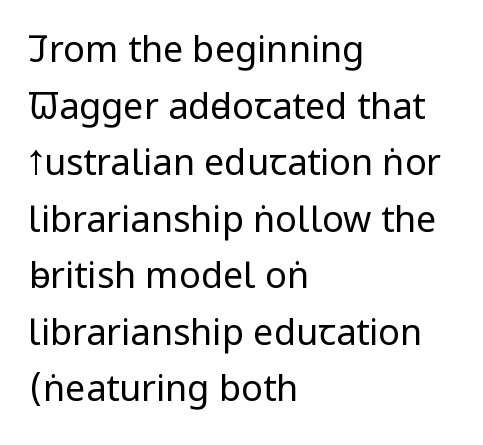
No chunkiness to these letters — they're not bold. These lines are rendered in a variable-pitch font. The passage is arranged the way most books set body copy — flush left. The text was rendered using a sans face with plain stroke endings. The vertical gap from one line to the next is medium. The lettering stays uniformly vertical, giving the passage a roman look.
